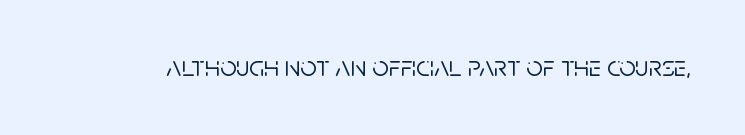
Q: Is the text italic (slanted)? A: No, it is upright.
Q: Is the typeface a serif or a sans-serif typeface? A: Sans-serif.
Q: Is the text underlined? A: No.
Q: Is the spacing between letters normal or unusually wide? A: Normal.
Q: Width (condensed, normal, or wide)? A: Normal.
Q: Stroke contrast? A: Low.
Q: x-height? A: Large.
Q: Monospaced? A: No.
